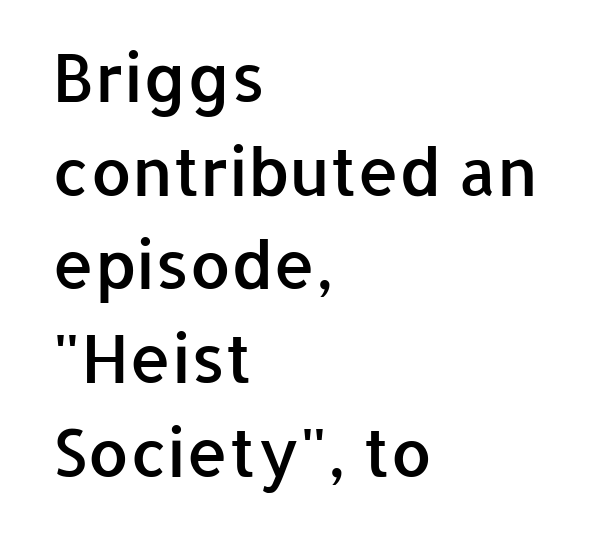
The image shows 66 px semibold sans-serif type, upright; set left-aligned, normal line spacing (1.42x), normal letter spacing, not underlined; low stroke contrast and a medium x-height.
